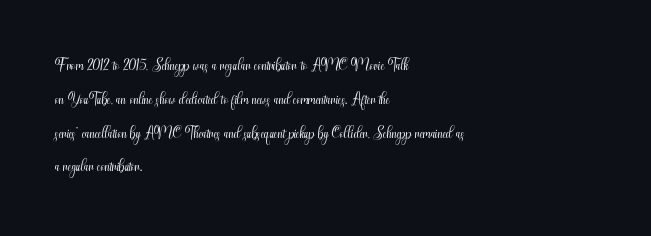
The image shows 23 px text type; set left-aligned, normal line spacing (1.47x), normal letter spacing, not underlined.
